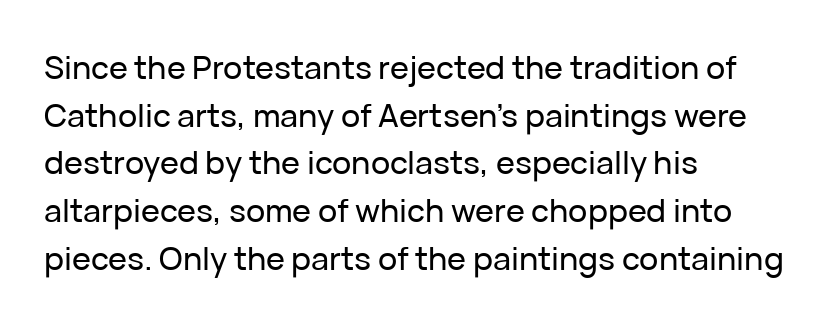
{"serif": "no", "italic": "no", "width": "normal", "stroke_contrast": "low", "x_height": "medium", "monospaced": "no", "underline": "no", "align": "left", "line_spacing": "normal", "line_spacing_ratio": 1.49, "letter_spacing": "normal", "letter_spacing_em": 0.0, "glyph_px": 32}
